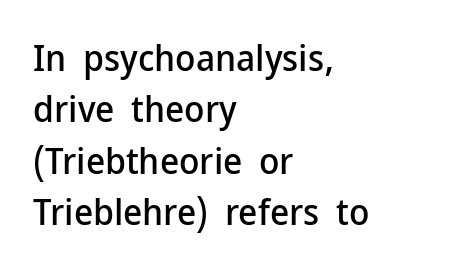
Honestly, the letter spacing is just normal — you wouldn't notice it. The specimen reads as upright at a glance. Beneath every word, the page is bare. Horizontally, the lines are justified to the leading edge only. The designer went with a sans here, leaving each stem footless. The passage shown is typed in a proportional face where columns would drift.
